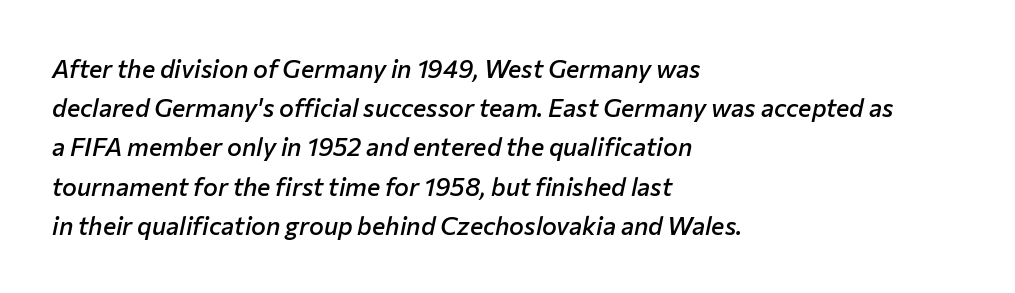
Alignment: flush left. Stems and bowls a touch heavier than normal — semibold. What stands out about the letter spacing? Nothing — it is the standard amount. In terms of posture, this sample is oblique.
